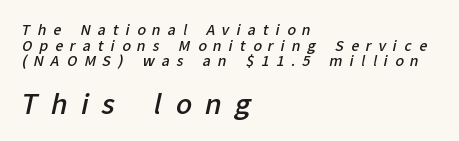
The block of text is dense from top to bottom, with scant space between rows. This is the in-between weight designers call semibold or demi. If you drew a ruler down the left edge, every line would touch it. Between one letter and the next there's a generous, obvious gap. These two chunks differ in scale, with the bottom chunk taking the larger measure. Underlining? Definitely not there.
